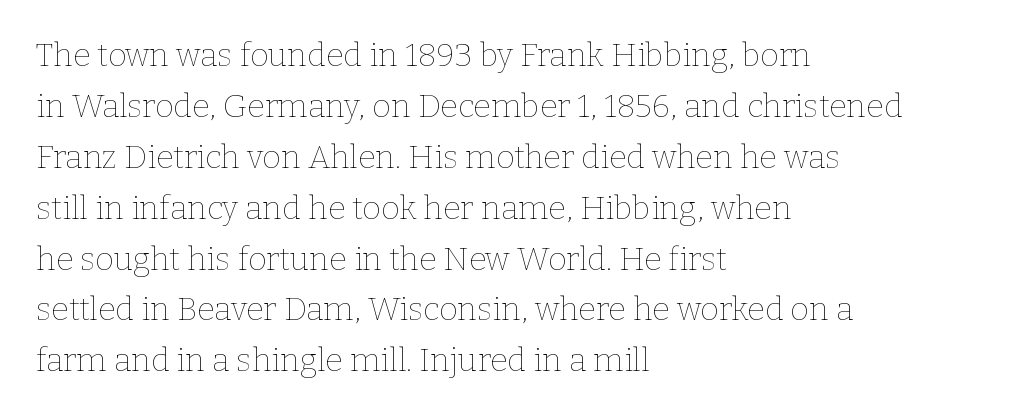
How would I describe the line gaps? Plain and ordinary. How are the letters spaced? Ordinarily, with no added tracking. Each row of text sits above clean, open space. Tall strokes in this sample are plumb rather than angled.
